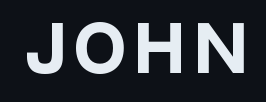
Q: Is the text bold? A: Yes.
Q: Is the text italic (slanted)? A: No, it is upright.
Q: Is the typeface a serif or a sans-serif typeface? A: Sans-serif.
Q: Is the text underlined? A: No.
Q: Width (condensed, normal, or wide)? A: Condensed.
Q: Stroke contrast? A: Low.
Q: x-height? A: Large.
Q: Monospaced? A: No.
